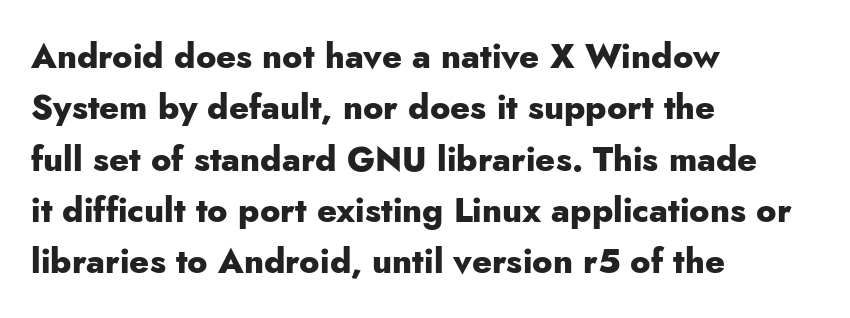
The image shows 34 px heavy sans-serif type, upright; set left-aligned, normal line spacing (1.51x), normal letter spacing, not underlined; low stroke contrast and a small x-height.
